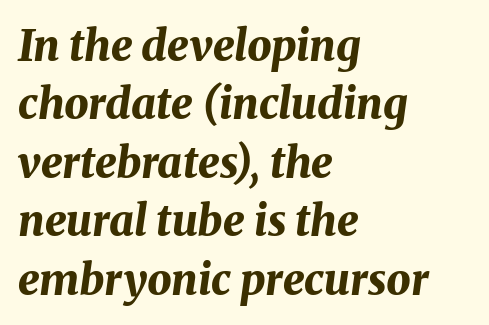
Q: Is the text bold? A: Yes.
Q: Is the text italic (slanted)? A: Yes, it leans right by about 8 degrees.
Q: Is the text underlined? A: No.
Q: How is the paragraph aligned? A: Left-aligned.
Q: Is the spacing between letters normal or unusually wide? A: Normal.
Q: Is the spacing between lines tight, normal or loose? A: Normal.
Q: Width (condensed, normal, or wide)? A: Normal.
Q: Stroke contrast? A: Medium.
Q: x-height? A: Medium.
Q: Monospaced? A: No.
